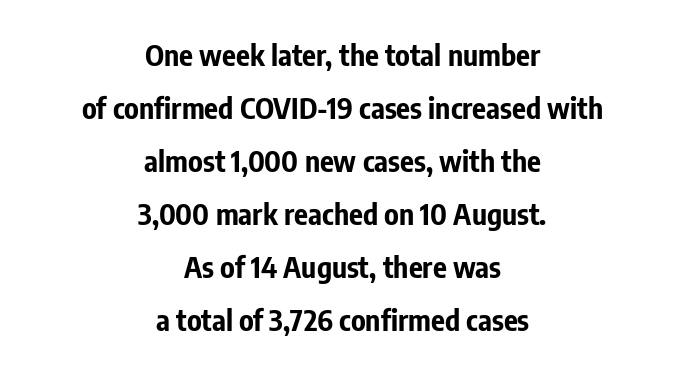
Every letter is thick-stroked: bold, no question. Tall strokes in this sample are plumb rather than angled. Serif or sans? Sans — the stroke terminals are bare. Has an underline been added? It has not. Do the characters align in a grid? No, the font is proportional.
